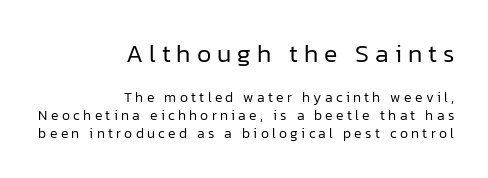
The image shows 25 px text type, upright; set right-aligned, normal line spacing (1.28x), unusually wide letter spacing (+0.24 em), not underlined; the first (top) block is 1.79x larger.
